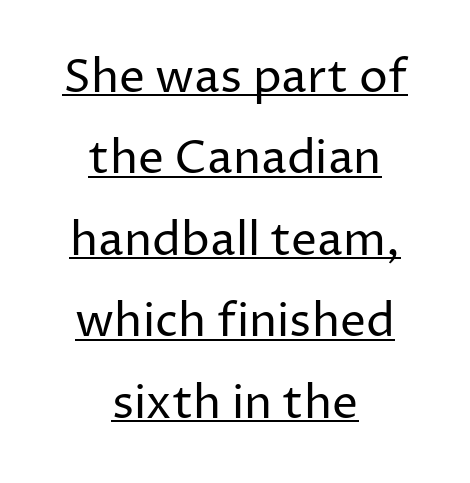
A baseline rule has been typeset under these characters. This rendering leaves character spacing at its baseline value. Is this a sans? Yes — the strokes have no serifs. A typesetter would call this proportional, since set widths differ per character. Compared with a flush-left layout, this one balances lines on the center instead.
